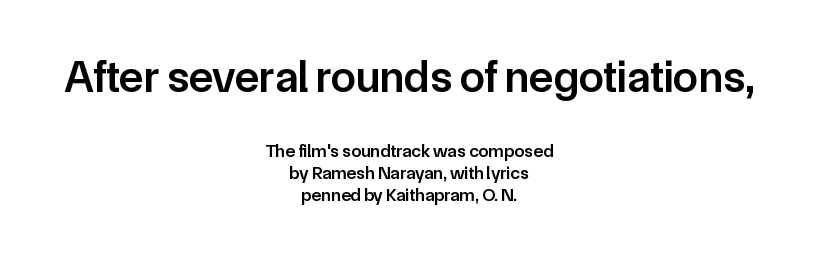
Q: Is the text bold? A: Semi-bold.
Q: Is the text italic (slanted)? A: No, it is upright.
Q: Is the typeface a serif or a sans-serif typeface? A: Sans-serif.
Q: Is the text underlined? A: No.
Q: How is the paragraph aligned? A: Centered.
Q: Is the spacing between letters normal or unusually wide? A: Normal.
Q: Which block of text is set in a larger size, the first (top) or the second (bottom)? A: The first (top) one.
Q: Width (condensed, normal, or wide)? A: Normal.
Q: Stroke contrast? A: Low.
Q: x-height? A: Medium.
Q: Monospaced? A: No.
